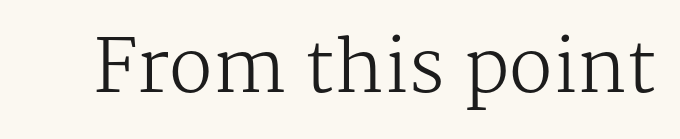
{"serif": "yes", "italic": "no", "bold": "no", "weight": "regular", "width": "normal", "stroke_contrast": "medium", "x_height": "medium", "monospaced": "no", "underline": "no", "letter_spacing": "normal", "letter_spacing_em": 0.0, "glyph_px": 72}
